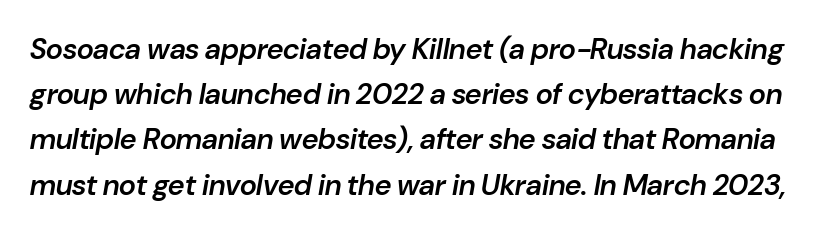
{"italic": "yes", "lean": "right", "slant_degrees": 10, "bold": "semi", "weight": "semibold", "width": "normal", "stroke_contrast": "low", "x_height": "medium", "monospaced": "no", "underline": "no", "line_spacing": "normal", "line_spacing_ratio": 1.56, "letter_spacing": "normal", "letter_spacing_em": 0.0, "glyph_px": 29}
